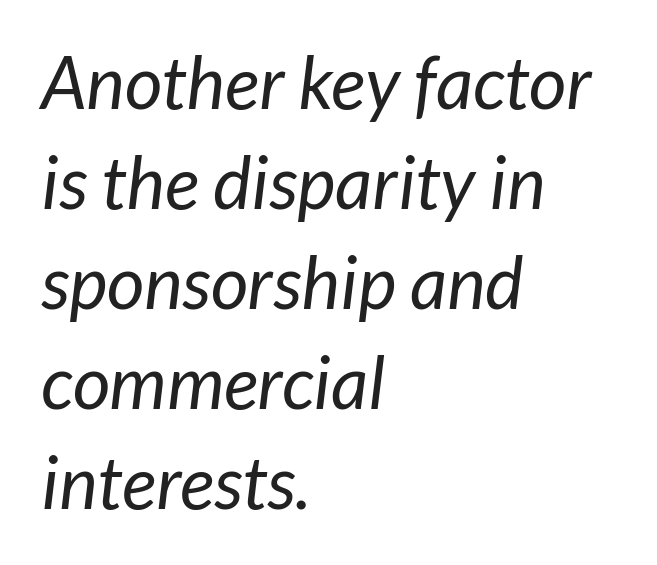
Q: Is the text bold? A: No.
Q: Is the typeface a serif or a sans-serif typeface? A: Sans-serif.
Q: Is the text underlined? A: No.
Q: How is the paragraph aligned? A: Left-aligned.
Q: Is the spacing between letters normal or unusually wide? A: Normal.
Q: Is the spacing between lines tight, normal or loose? A: Normal.
Q: Width (condensed, normal, or wide)? A: Normal.
Q: Stroke contrast? A: Low.
Q: x-height? A: Medium.
Q: Monospaced? A: No.
